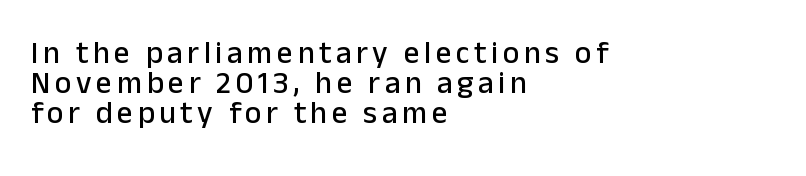
The image shows 31 px sans-serif type, upright; set left-aligned, tight line spacing (0.96x), not underlined; low stroke contrast and a medium x-height.
